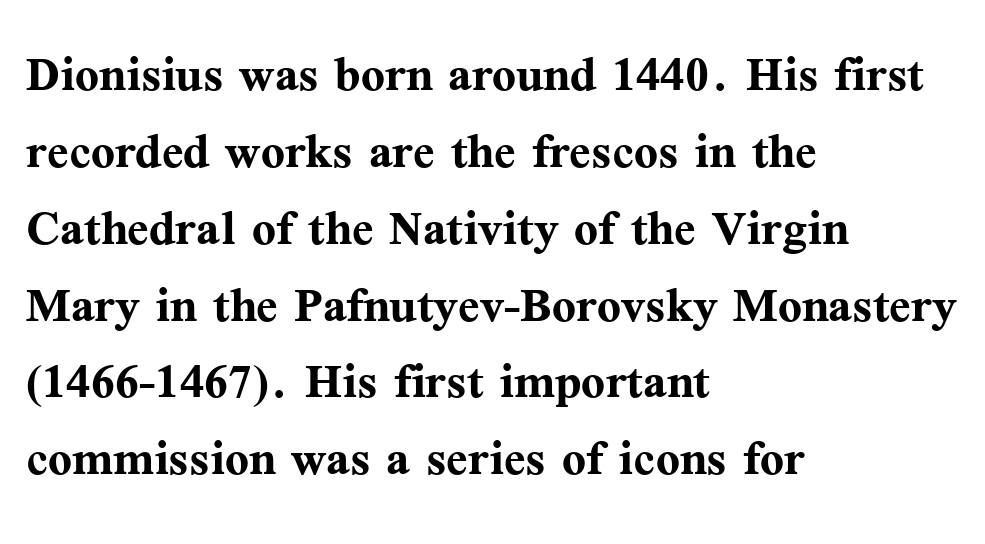
The image shows 63 px semibold serif type, upright; set left-aligned, line spacing 1.22x, normal letter spacing, not underlined; medium stroke contrast and a medium x-height.
